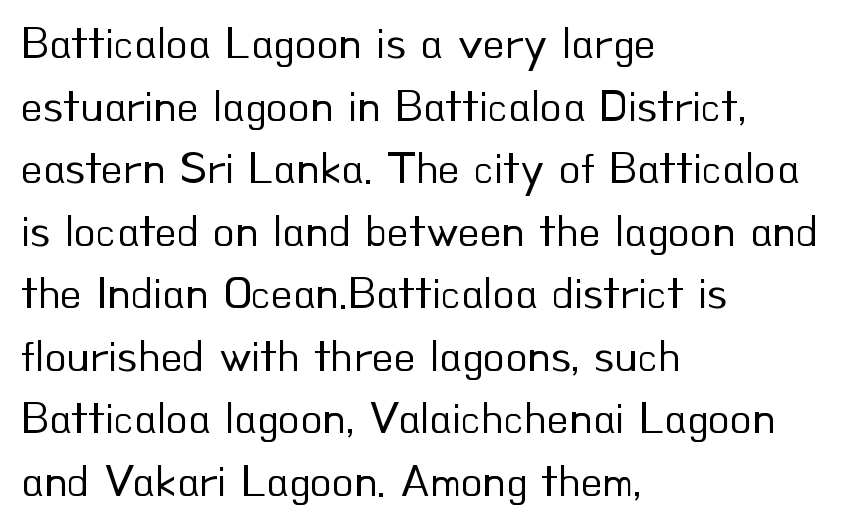
Q: Is the text bold? A: No.
Q: Is the text italic (slanted)? A: No, it is upright.
Q: Is the typeface a serif or a sans-serif typeface? A: Sans-serif.
Q: Is the text underlined? A: No.
Q: How is the paragraph aligned? A: Left-aligned.
Q: Is the spacing between letters normal or unusually wide? A: Normal.
Q: Is the spacing between lines tight, normal or loose? A: Normal.
Q: Width (condensed, normal, or wide)? A: Normal.
Q: Stroke contrast? A: Low.
Q: x-height? A: Small.
Q: Monospaced? A: No.
